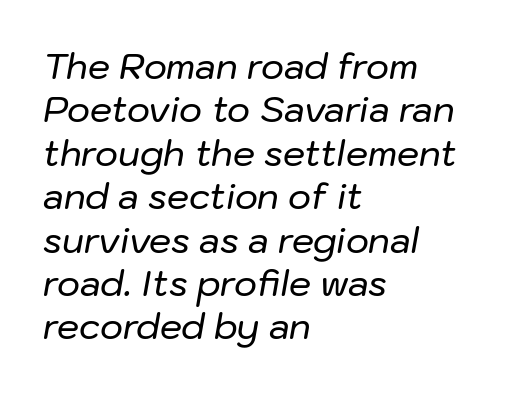
{"italic": "yes", "lean": "right", "slant_degrees": 10, "width": "normal", "stroke_contrast": "low", "x_height": "medium", "monospaced": "no", "underline": "no", "align": "left", "line_spacing_ratio": 1.24, "letter_spacing": "normal", "letter_spacing_em": 0.0, "glyph_px": 35}
